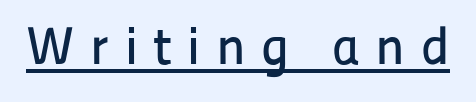
The image shows 53 px sans-serif type, upright; set unusually wide letter spacing (+0.29 em), underlined; low stroke contrast and a medium x-height.
